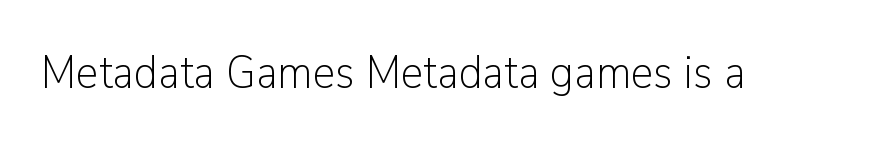
The image shows 46 px light sans-serif type, upright; set normal letter spacing, not underlined; low stroke contrast and a medium x-height.
